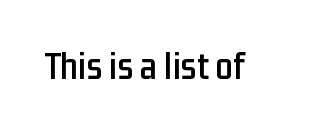
The image shows 39 px condensed sans-serif type, upright; set normal letter spacing, not underlined; low stroke contrast and a medium x-height.
